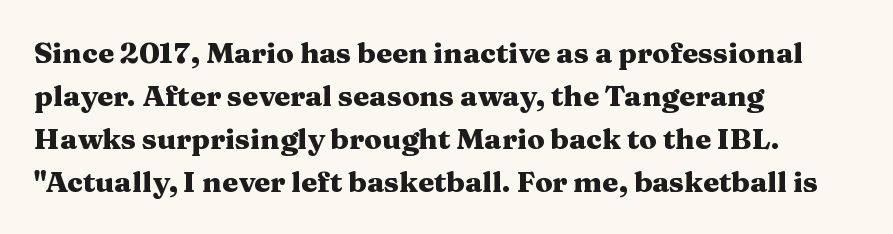
Each letter's strokes conclude with small projecting serifs. The space between consecutive lines is moderate. The type is set solid horizontally, with unmodified tracking. Quick note: underline off.
